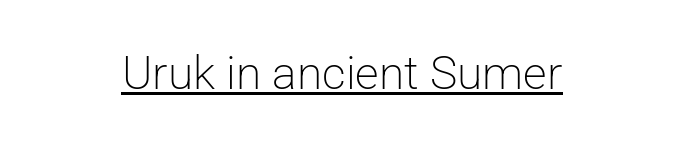
Q: Is the text bold? A: No.
Q: Is the text italic (slanted)? A: No, it is upright.
Q: Is the typeface a serif or a sans-serif typeface? A: Sans-serif.
Q: Is the text underlined? A: Yes.
Q: How is the paragraph aligned? A: Centered.
Q: Is the spacing between letters normal or unusually wide? A: Normal.
Q: Width (condensed, normal, or wide)? A: Normal.
Q: Stroke contrast? A: Low.
Q: x-height? A: Medium.
Q: Monospaced? A: No.
